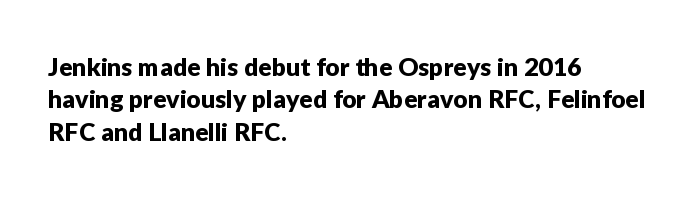
The image shows 25 px text type, upright; set left-aligned, normal line spacing (1.3x), normal letter spacing, not underlined.
